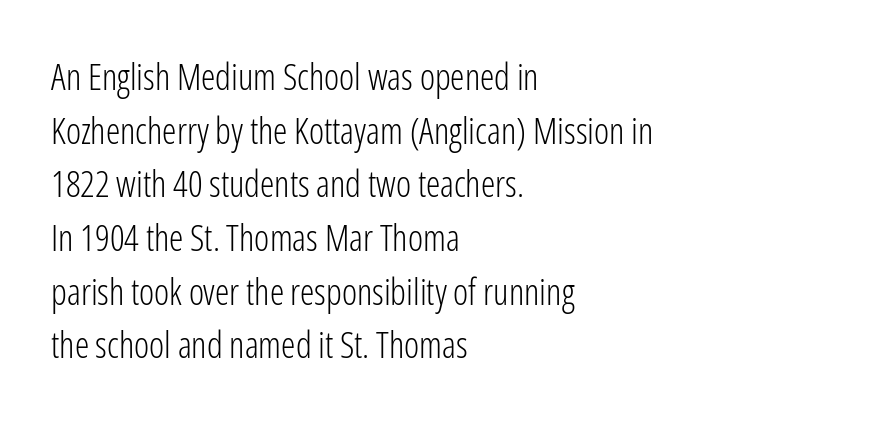
Q: Is the text bold? A: No.
Q: Is the text italic (slanted)? A: No, it is upright.
Q: Is the typeface a serif or a sans-serif typeface? A: Sans-serif.
Q: Is the text underlined? A: No.
Q: How is the paragraph aligned? A: Left-aligned.
Q: Is the spacing between letters normal or unusually wide? A: Normal.
Q: Is the spacing between lines tight, normal or loose? A: Normal.
Q: Width (condensed, normal, or wide)? A: Condensed.
Q: Stroke contrast? A: Low.
Q: x-height? A: Medium.
Q: Monospaced? A: No.
